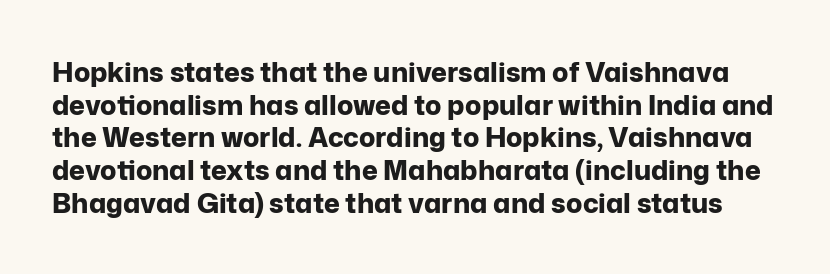
Each row of text sits above clean, open space. The specimen reads as upright at a glance. These lines keep a tight, regular rhythm from letter to letter. These words are printed bold, with thick strokes throughout.
